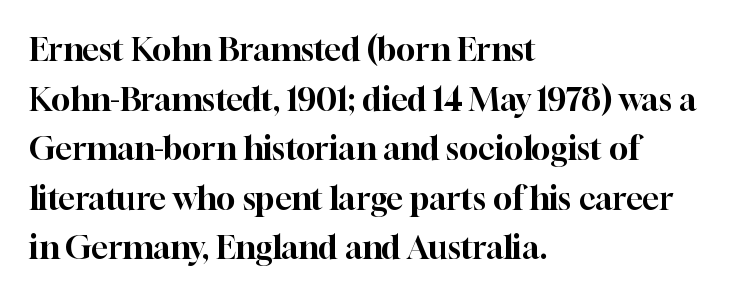
The image shows 32 px serif type, upright; set left-aligned, normal line spacing (1.55x), normal letter spacing, not underlined; high stroke contrast and a medium x-height.
